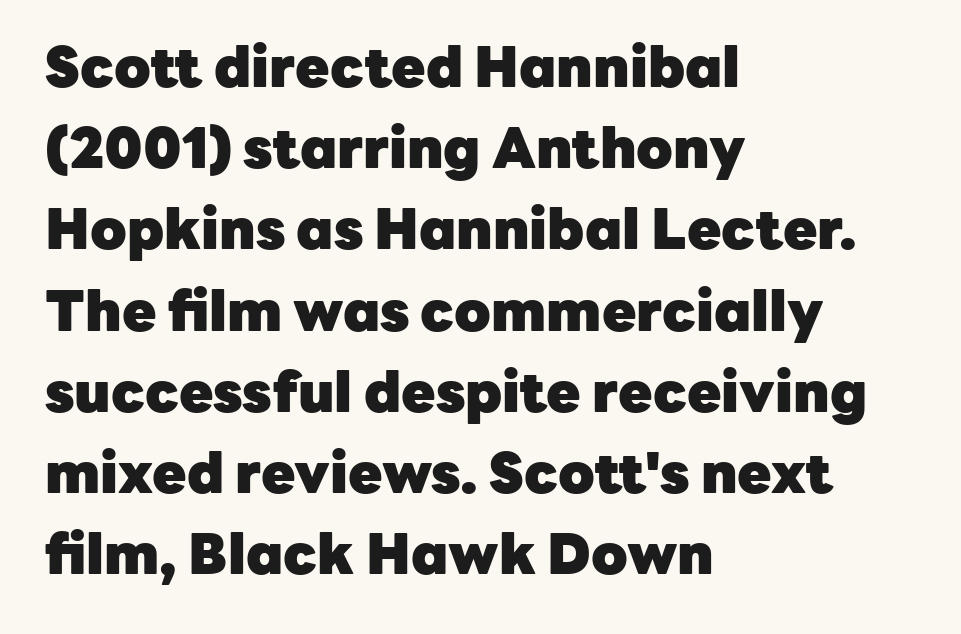
{"serif": "no", "italic": "no", "bold": "yes", "weight": "heavy", "width": "normal", "stroke_contrast": "low", "x_height": "medium", "monospaced": "no", "underline": "no", "align": "left", "line_spacing": "normal", "line_spacing_ratio": 1.45, "letter_spacing": "normal", "letter_spacing_em": 0.0, "glyph_px": 56}
